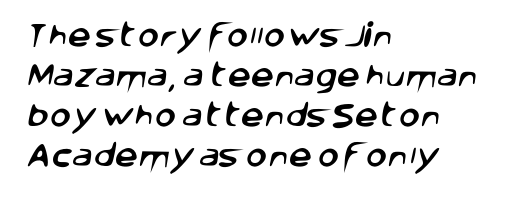
Descender tails drop into unmarked territory. Leading matches the norm, producing a regular column. Here the glyphs are tracked normally, forming tight word shapes. In CSS terms this would be text-align: left.
